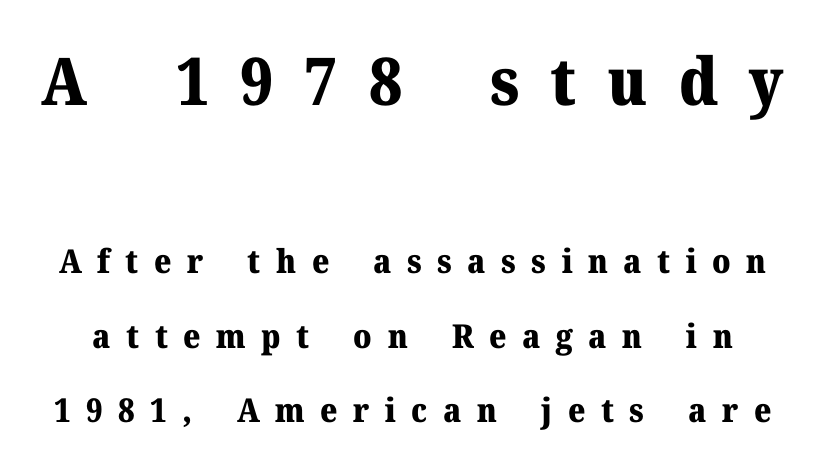
The image shows 66 px heavy serif type, upright; set loose line spacing (2.25x), unusually wide letter spacing (+0.47 em), not underlined; the first (top) block is 2.0x larger; medium stroke contrast and a medium x-height.
